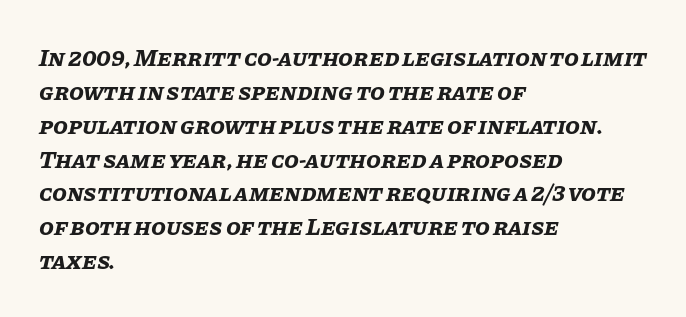
Q: Is the text bold? A: Yes.
Q: Is the text italic (slanted)? A: Yes, it leans right by about 11 degrees.
Q: Is the text underlined? A: No.
Q: How is the paragraph aligned? A: Left-aligned.
Q: Is the spacing between letters normal or unusually wide? A: Normal.
Q: Is the spacing between lines tight, normal or loose? A: Normal.
